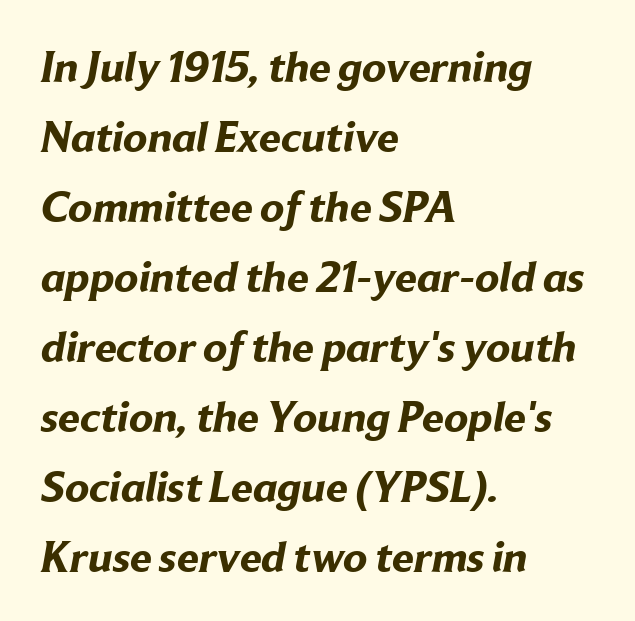
Q: Is the text bold? A: Yes.
Q: Is the typeface a serif or a sans-serif typeface? A: Sans-serif.
Q: Is the text underlined? A: No.
Q: How is the paragraph aligned? A: Left-aligned.
Q: Is the spacing between letters normal or unusually wide? A: Normal.
Q: Is the spacing between lines tight, normal or loose? A: Normal.
Q: Width (condensed, normal, or wide)? A: Normal.
Q: Stroke contrast? A: Low.
Q: x-height? A: Medium.
Q: Monospaced? A: No.
